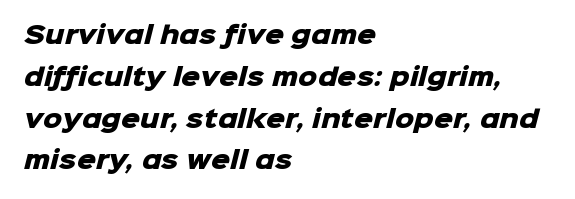
{"bold": "yes", "underline": "no", "align": "left", "line_spacing_ratio": 1.74, "letter_spacing": "normal", "letter_spacing_em": 0.0, "glyph_px": 24}
